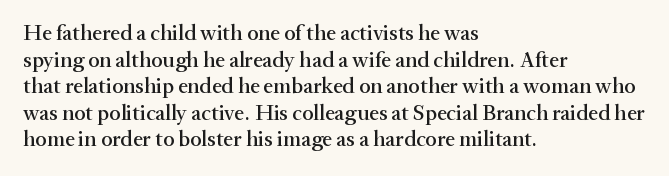
{"italic": "no", "underline": "no", "align": "left", "line_spacing_ratio": 1.21, "letter_spacing": "normal", "letter_spacing_em": 0.0, "glyph_px": 22}
